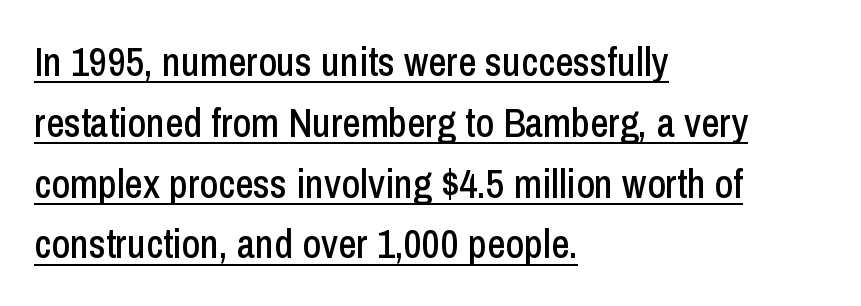
{"serif": "no", "italic": "no", "width": "condensed", "stroke_contrast": "low", "x_height": "medium", "monospaced": "no", "underline": "yes", "align": "left", "line_spacing": "normal", "line_spacing_ratio": 1.52, "letter_spacing": "normal", "letter_spacing_em": 0.0, "glyph_px": 40}
